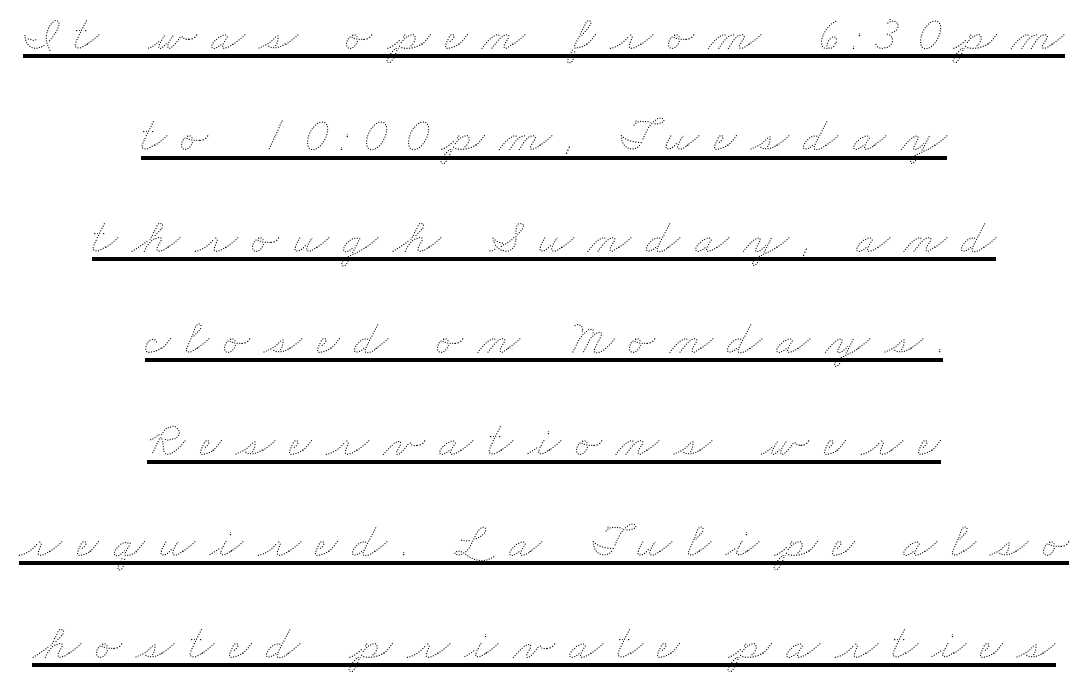
The image shows 49 px thin, wide type; set centered, loose line spacing (2.07x), unusually wide letter spacing (+0.3 em), underlined; medium stroke contrast and a small x-height.
